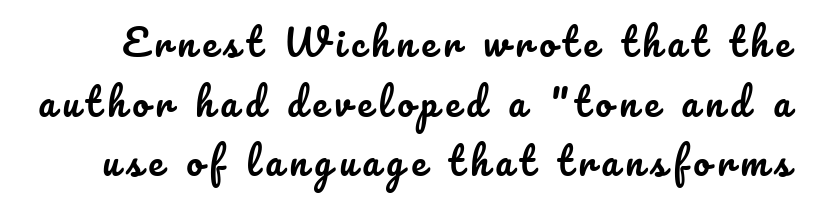
Q: Is the text italic (slanted)? A: Yes.
Q: Is the text underlined? A: No.
Q: Is the spacing between lines tight, normal or loose? A: Normal.
Q: Width (condensed, normal, or wide)? A: Normal.
Q: Stroke contrast? A: Low.
Q: x-height? A: Small.
Q: Monospaced? A: No.
